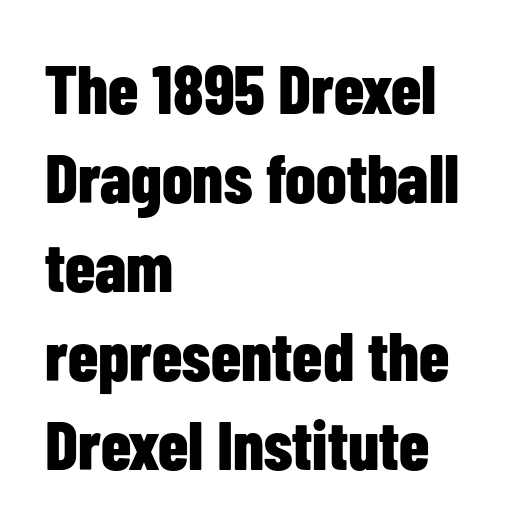
Q: Is the text bold? A: Yes.
Q: Is the text italic (slanted)? A: No, it is upright.
Q: Is the typeface a serif or a sans-serif typeface? A: Sans-serif.
Q: Is the text underlined? A: No.
Q: How is the paragraph aligned? A: Left-aligned.
Q: Is the spacing between letters normal or unusually wide? A: Normal.
Q: Is the spacing between lines tight, normal or loose? A: Normal.
Q: Width (condensed, normal, or wide)? A: Condensed.
Q: Stroke contrast? A: Low.
Q: x-height? A: Medium.
Q: Monospaced? A: No.
